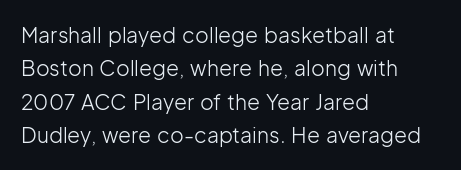
{"italic": "no", "bold": "no", "underline": "no", "align": "left", "line_spacing": "normal", "line_spacing_ratio": 1.59, "letter_spacing": "normal", "letter_spacing_em": 0.0, "glyph_px": 21}
